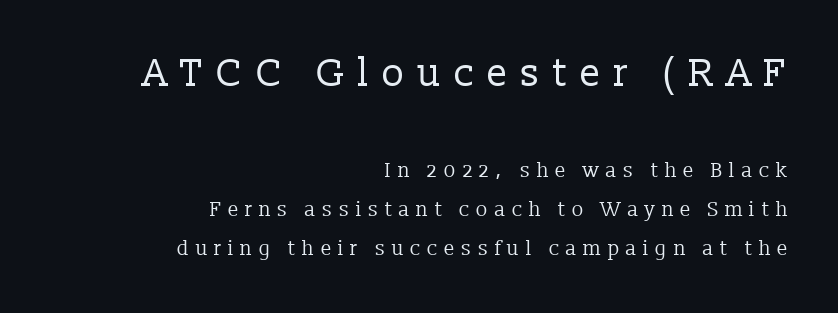
{"serif": "yes", "italic": "no", "bold": "no", "weight": "regular", "width": "normal", "stroke_contrast": "low", "x_height": "medium", "monospaced": "no", "underline": "no", "align": "right", "line_spacing": "loose", "line_spacing_ratio": 1.96, "letter_spacing": "wide", "letter_spacing_em": 0.31, "larger_block": "first", "size_ratio": 1.95, "glyph_px": 39}
